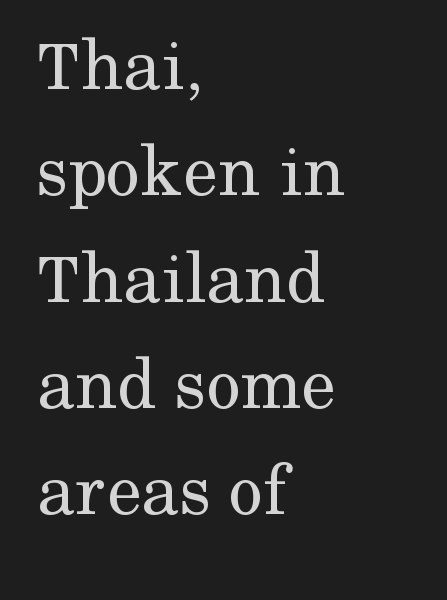
Casual observation: everything's shoved over to the left. These lines were composed using upright roman letters. The designer left line spacing at the default. A light-to-regular cut is what we see here. The passage shown is typed in a proportional face where columns would drift. You can tell from the footed stems that serif type was used.
